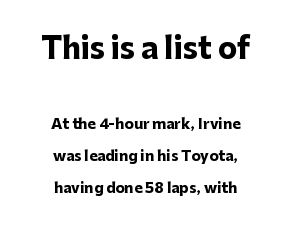
Q: Is the text bold? A: Yes.
Q: Is the text italic (slanted)? A: No, it is upright.
Q: Is the typeface a serif or a sans-serif typeface? A: Sans-serif.
Q: Is the text underlined? A: No.
Q: How is the paragraph aligned? A: Centered.
Q: Is the spacing between letters normal or unusually wide? A: Normal.
Q: Is the spacing between lines tight, normal or loose? A: Loose.
Q: Which block of text is set in a larger size, the first (top) or the second (bottom)? A: The first (top) one.
Q: Width (condensed, normal, or wide)? A: Normal.
Q: Stroke contrast? A: Low.
Q: x-height? A: Medium.
Q: Monospaced? A: No.
